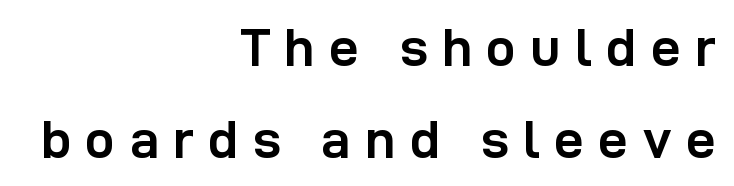
The letters stand straight up with perfectly vertical stems. The characters display no serif detailing; their extremities are plain. The letterforms stand isolated, each surrounded by extra space. Check under the words: just untouched page. Varying glyph widths throughout — classic text-font behaviour.
